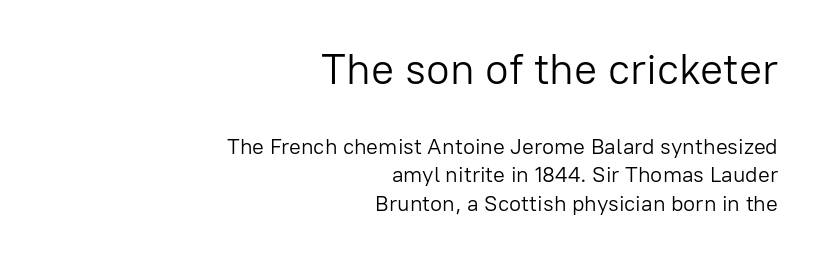
Q: Is the text bold? A: No.
Q: Is the text italic (slanted)? A: No, it is upright.
Q: Is the typeface a serif or a sans-serif typeface? A: Sans-serif.
Q: Is the text underlined? A: No.
Q: How is the paragraph aligned? A: Right-aligned.
Q: Is the spacing between letters normal or unusually wide? A: Normal.
Q: Is the spacing between lines tight, normal or loose? A: Normal.
Q: Which block of text is set in a larger size, the first (top) or the second (bottom)? A: The first (top) one.
Q: Width (condensed, normal, or wide)? A: Normal.
Q: Stroke contrast? A: Low.
Q: x-height? A: Medium.
Q: Monospaced? A: No.
